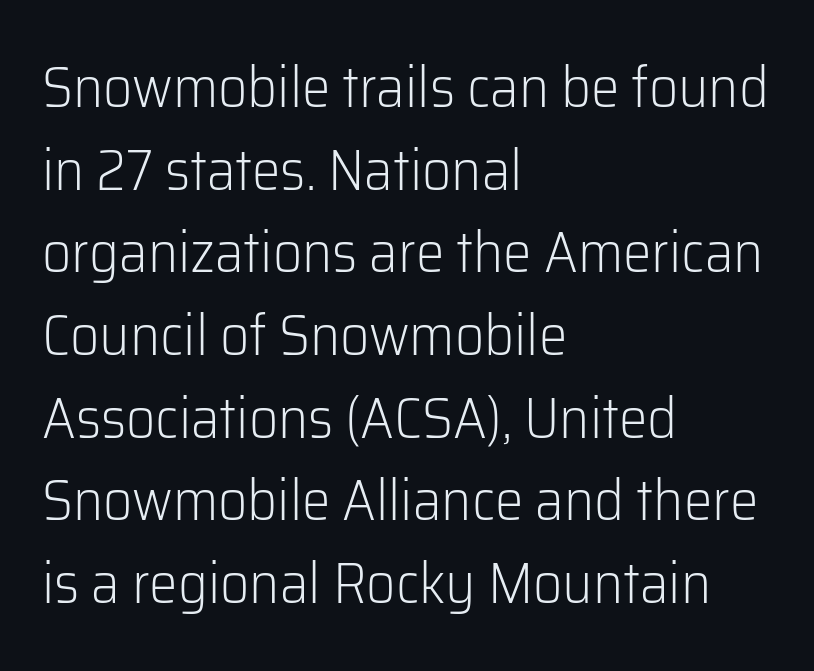
What stands out about the letter spacing? Nothing — it is the standard amount. The type family on display is of the sans-serif kind. Stems here are at most as thick as an everyday book face. In CSS terms this would be text-align: left. A typesetter would call this proportional, since set widths differ per character.
